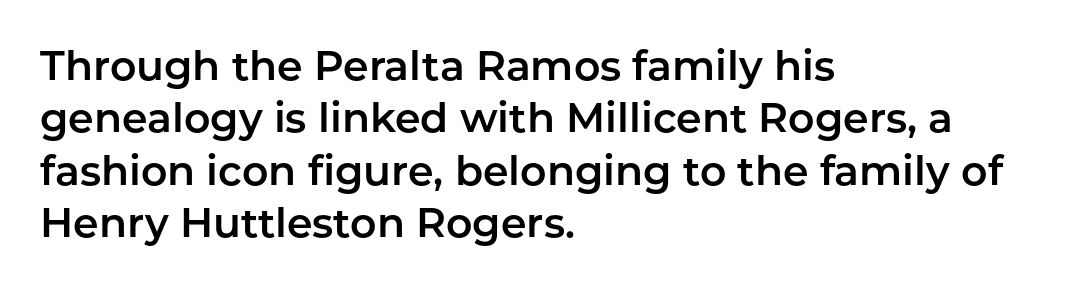
Q: Is the text italic (slanted)? A: No, it is upright.
Q: Is the typeface a serif or a sans-serif typeface? A: Sans-serif.
Q: Is the text underlined? A: No.
Q: How is the paragraph aligned? A: Left-aligned.
Q: Is the spacing between letters normal or unusually wide? A: Normal.
Q: Is the spacing between lines tight, normal or loose? A: Normal.
Q: Width (condensed, normal, or wide)? A: Normal.
Q: Stroke contrast? A: Low.
Q: x-height? A: Medium.
Q: Monospaced? A: No.
